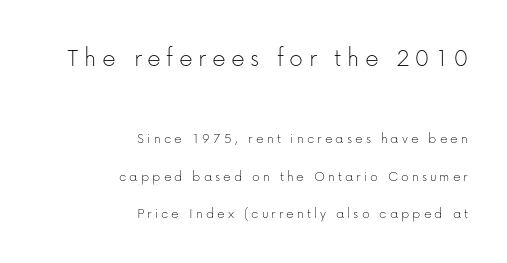
The image shows 27 px text type, upright; set right-aligned, loose line spacing (2.5x), unusually wide letter spacing (+0.2 em), not underlined; the first (top) block is 1.8x larger.
